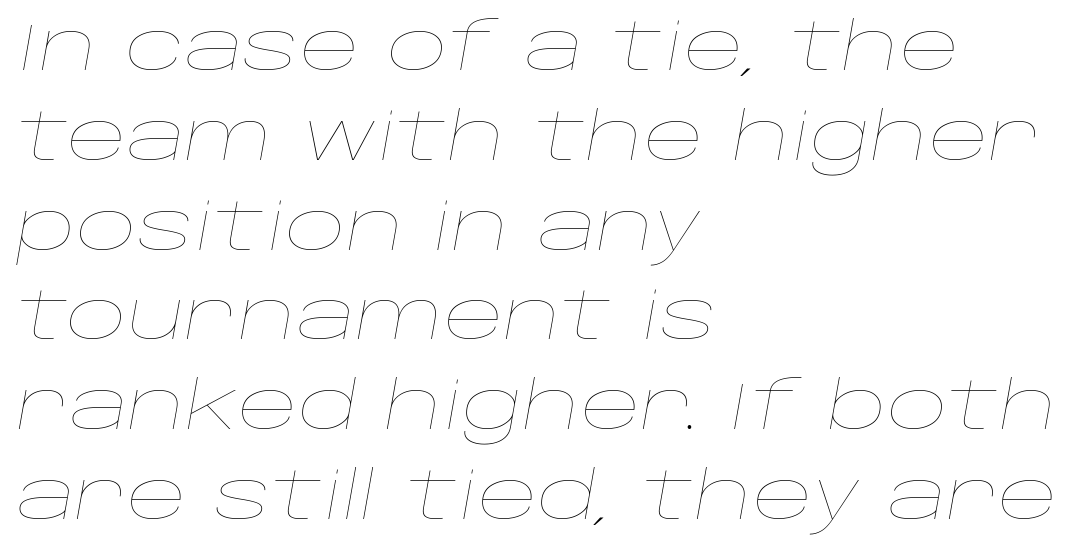
{"italic": "yes", "lean": "right", "slant_degrees": 10, "bold": "no", "weight": "thin", "width": "wide", "stroke_contrast": "low", "x_height": "large", "monospaced": "no", "underline": "no", "align": "left", "line_spacing": "normal", "line_spacing_ratio": 1.36, "letter_spacing": "normal", "letter_spacing_em": 0.0, "glyph_px": 66}
